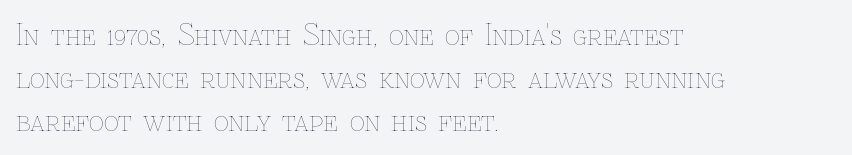
Q: Is the text bold? A: No.
Q: Is the text italic (slanted)? A: No, it is upright.
Q: Is the text underlined? A: No.
Q: How is the paragraph aligned? A: Left-aligned.
Q: Is the spacing between letters normal or unusually wide? A: Normal.
Q: Is the spacing between lines tight, normal or loose? A: Normal.
Q: Width (condensed, normal, or wide)? A: Normal.
Q: Stroke contrast? A: Low.
Q: x-height? A: Medium.
Q: Monospaced? A: No.
